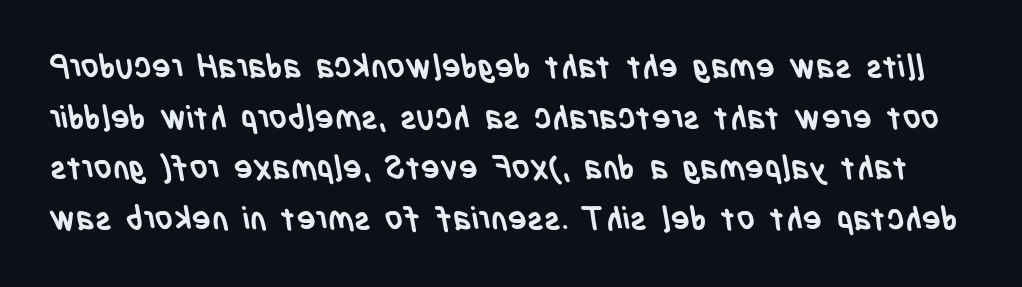
Q: Is the text bold? A: Yes.
Q: Is the typeface a serif or a sans-serif typeface? A: Sans-serif.
Q: Is the text underlined? A: No.
Q: Is the spacing between letters normal or unusually wide? A: Normal.
Q: Is the spacing between lines tight, normal or loose? A: Normal.
Q: Width (condensed, normal, or wide)? A: Condensed.
Q: Stroke contrast? A: Low.
Q: x-height? A: Large.
Q: Monospaced? A: No.
